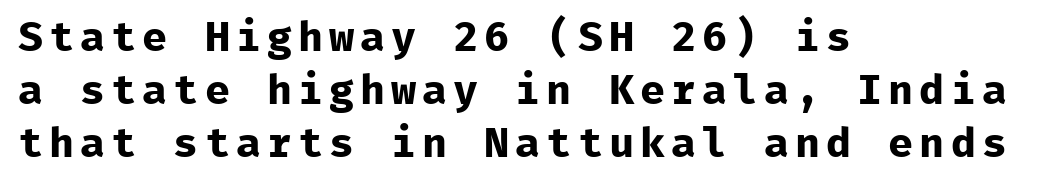
{"serif": "no", "italic": "no", "bold": "yes", "weight": "bold", "width": "normal", "stroke_contrast": "low", "x_height": "medium", "monospaced": "yes", "underline": "no", "align": "left", "line_spacing": "normal", "line_spacing_ratio": 1.26, "glyph_px": 42}
